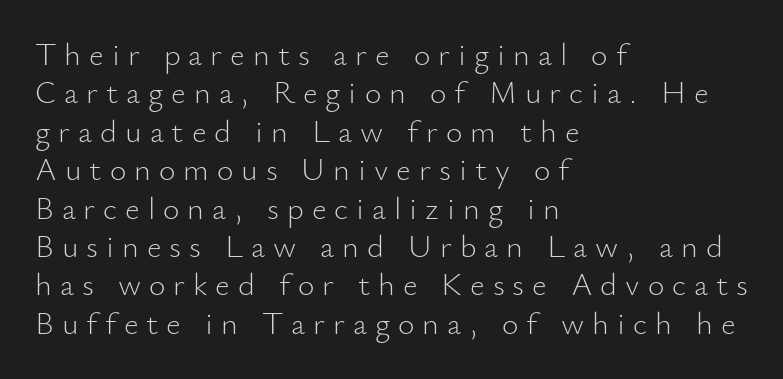
The image shows 32 px light sans-serif type, upright; set left-aligned, line spacing 1.2x, unusually wide letter spacing (+0.25 em), not underlined; low stroke contrast and a small x-height.
